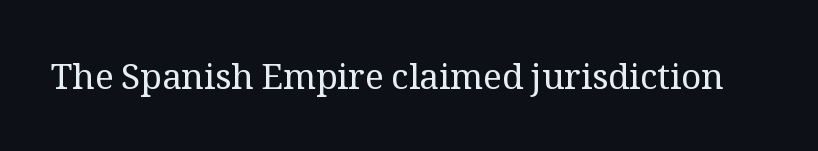
Q: Is the text bold? A: No.
Q: Is the text italic (slanted)? A: No, it is upright.
Q: Is the typeface a serif or a sans-serif typeface? A: Serif.
Q: Is the text underlined? A: No.
Q: Is the spacing between letters normal or unusually wide? A: Normal.
Q: Width (condensed, normal, or wide)? A: Normal.
Q: Stroke contrast? A: Medium.
Q: x-height? A: Medium.
Q: Monospaced? A: No.
